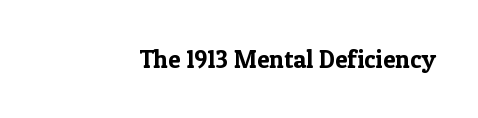
If you drew a line through each stem, it would be perfectly vertical. Characters follow at the spacing the type designer built in. The words here are not underlined.
